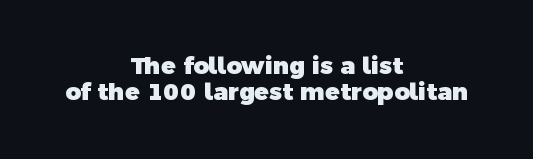
Q: Is the text bold? A: Yes.
Q: Is the text underlined? A: No.
Q: How is the paragraph aligned? A: Centered.
Q: Is the spacing between letters normal or unusually wide? A: Normal.
Q: Is the spacing between lines tight, normal or loose? A: Tight.
